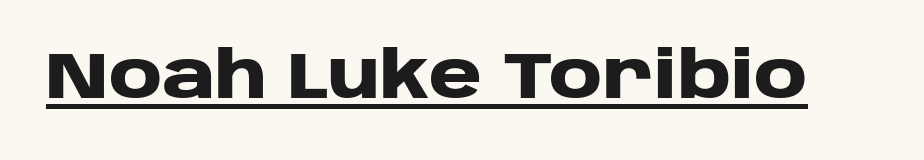
Notice how a bar underscores the lettering throughout. A dark, heavy texture on the line: the type is bold. Glyph-to-glyph distance matches everyday printed text. Do the characters align in a grid? No, the font is proportional. To sum up the face: it is a sans, with no serifs. Do the letters lean? They stand straight.
